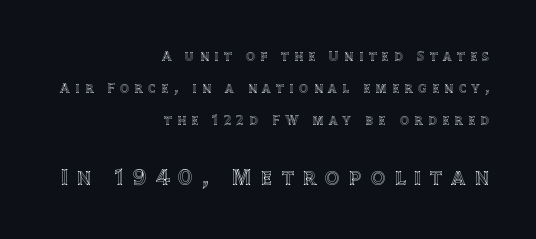
{"italic": "no", "underline": "no", "align": "right", "line_spacing": "loose", "line_spacing_ratio": 2.29, "letter_spacing": "wide", "letter_spacing_em": 0.4, "larger_block": "second", "size_ratio": 1.64, "glyph_px": 23}
